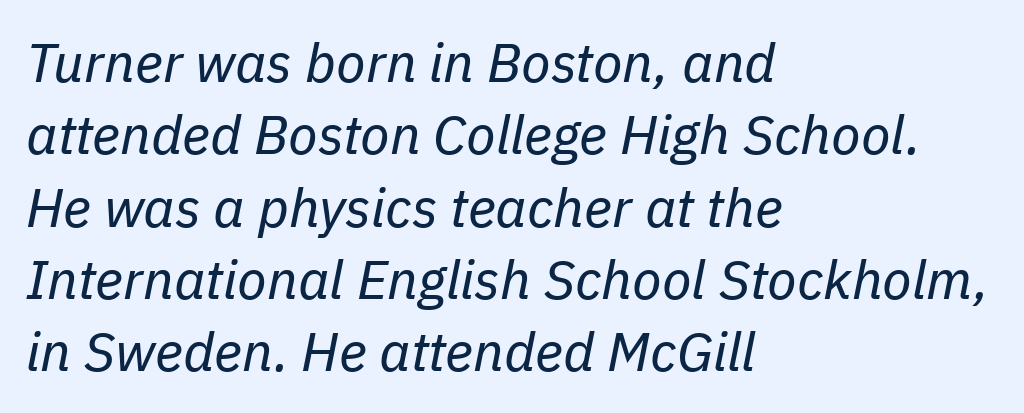
All the whitespace from short lines collects on the right. The letters sit at their default tracking, neither squeezed nor spread. Do the characters align in a grid? No, the font is proportional. Slant detected: the letters are inclined. The weight tops out at a normal text grade.
